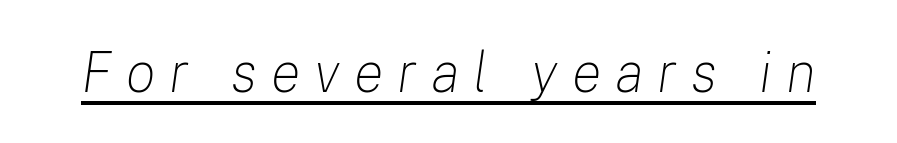
Q: Is the text bold? A: No.
Q: Is the text italic (slanted)? A: Yes, it leans right by about 8 degrees.
Q: Is the text underlined? A: Yes.
Q: Is the spacing between letters normal or unusually wide? A: Unusually wide.
Q: Width (condensed, normal, or wide)? A: Normal.
Q: Stroke contrast? A: Low.
Q: x-height? A: Medium.
Q: Monospaced? A: No.
